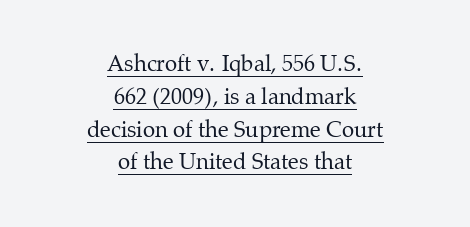
The image shows 22 px text type, upright; set centered, normal line spacing (1.49x), normal letter spacing, underlined.
